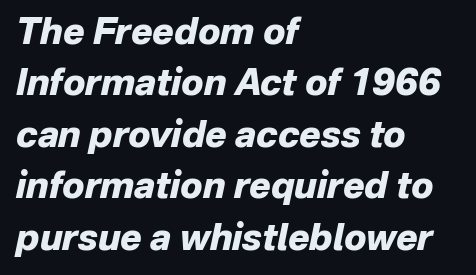
The image shows 36 px heavy type, italic (leaning right); set left-aligned, normal line spacing (1.43x), normal letter spacing, not underlined; low stroke contrast and a medium x-height.
